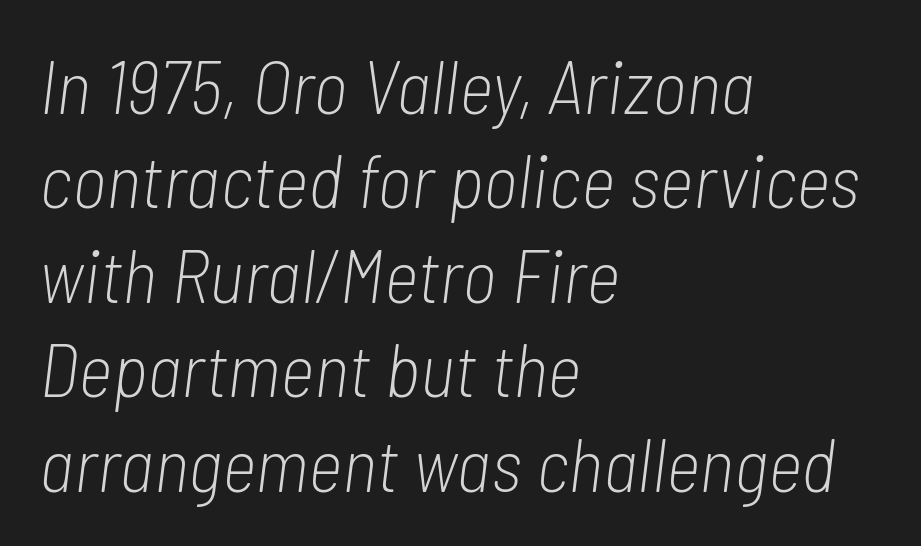
{"italic": "yes", "lean": "right", "slant_degrees": 7, "bold": "no", "weight": "light", "width": "condensed", "stroke_contrast": "low", "x_height": "medium", "monospaced": "no", "underline": "no", "align": "left", "line_spacing": "normal", "line_spacing_ratio": 1.26, "letter_spacing": "normal", "letter_spacing_em": 0.0, "glyph_px": 75}
